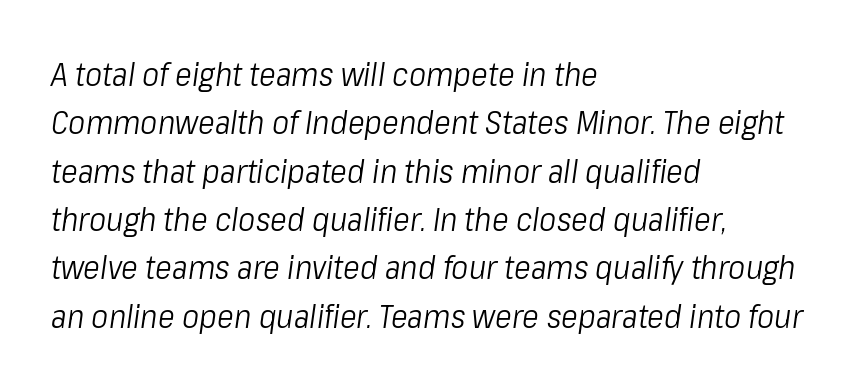
Left-aligned paragraph, ragged on the right. Here the designer chose a conventional face with non-uniform glyph widths. Plain, unruled lines of type. Summary of weight: not heavy and not bold.
